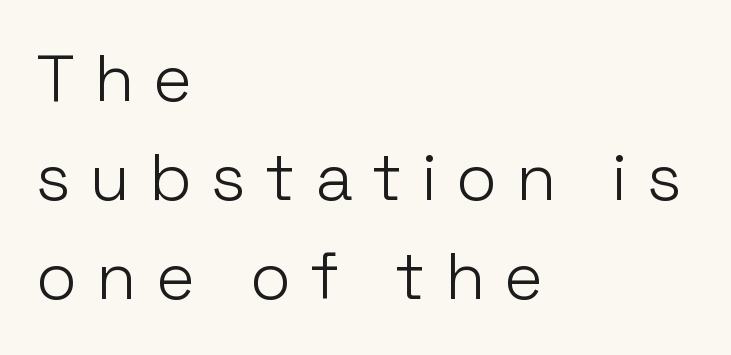
Posture: vertical. These lines have a slow, spaced-out rhythm from letter to letter. Summary of vertical rhythm: regular, with standard interline spacing. The characters display no serif detailing; their extremities are plain.
